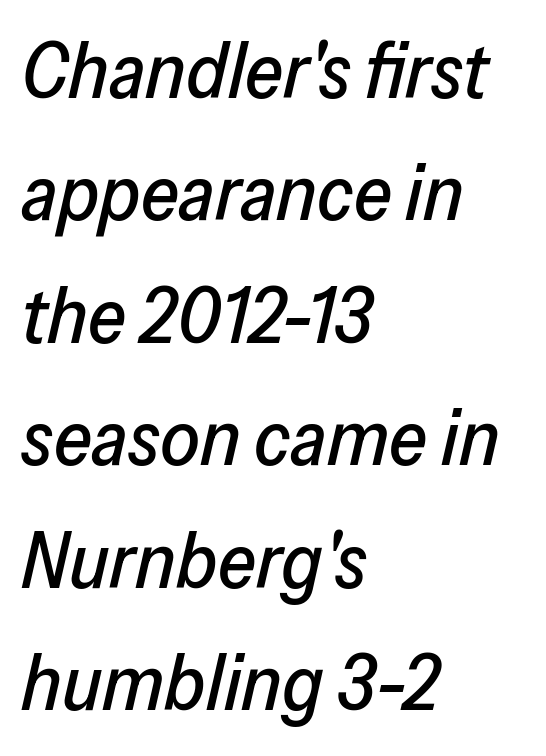
{"italic": "yes", "lean": "right", "slant_degrees": 13, "width": "normal", "stroke_contrast": "low", "x_height": "medium", "monospaced": "no", "underline": "no", "align": "left", "line_spacing": "normal", "line_spacing_ratio": 1.57, "letter_spacing": "normal", "letter_spacing_em": 0.0, "glyph_px": 78}
